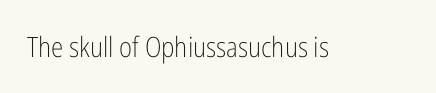
{"serif": "no", "italic": "no", "bold": "no", "weight": "light", "width": "condensed", "stroke_contrast": "low", "x_height": "medium", "monospaced": "no", "underline": "no", "letter_spacing": "normal", "letter_spacing_em": 0.0, "glyph_px": 28}
